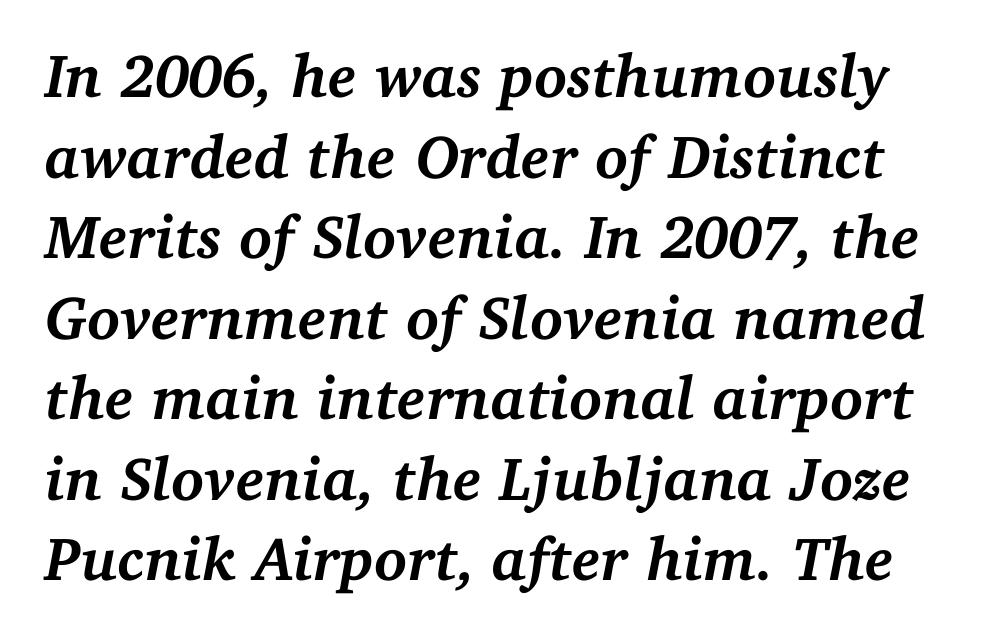
The image shows 61 px semibold serif type, italic (leaning right); set normal line spacing (1.32x), normal letter spacing, not underlined; medium stroke contrast and a medium x-height.
